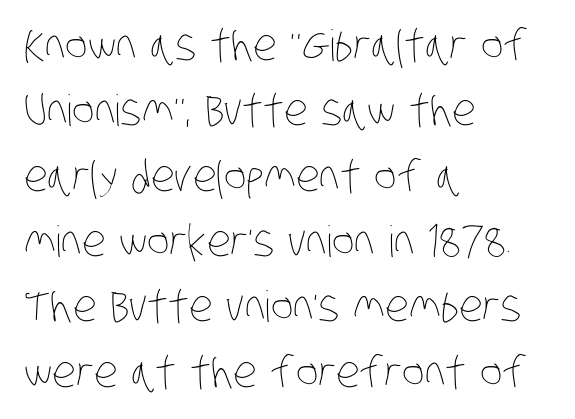
{"bold": "no", "weight": "thin", "width": "condensed", "stroke_contrast": "low", "x_height": "large", "monospaced": "no", "underline": "no", "align": "left", "line_spacing": "normal", "line_spacing_ratio": 1.52, "letter_spacing": "normal", "letter_spacing_em": 0.0, "glyph_px": 43}
